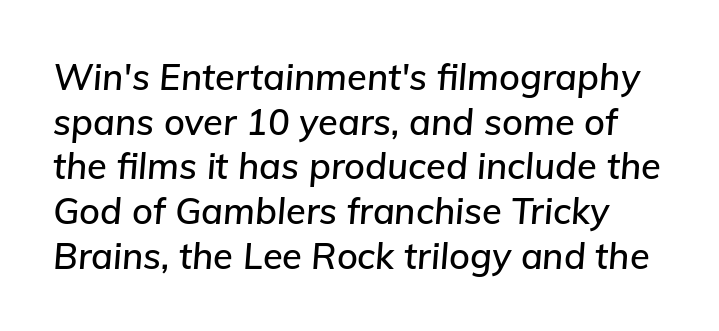
Q: Is the text italic (slanted)? A: Yes, it leans right by about 5 degrees.
Q: Is the text underlined? A: No.
Q: Is the spacing between letters normal or unusually wide? A: Normal.
Q: Width (condensed, normal, or wide)? A: Normal.
Q: Stroke contrast? A: Low.
Q: x-height? A: Medium.
Q: Monospaced? A: No.
